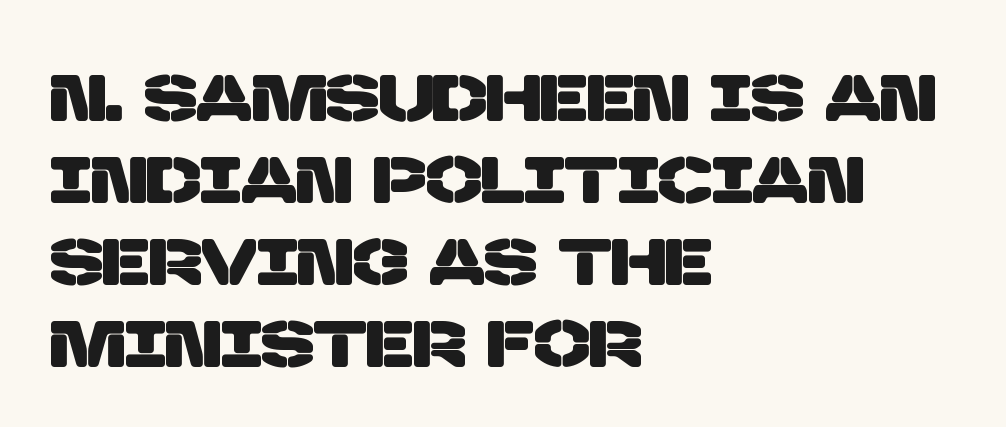
The characters display no serif detailing; their extremities are plain. The setting favours the left margin, as ordinary paragraphs usually do. The rendering uses natural spacing where letterforms have individual widths. Nobody touched the tracking dial on this one. Descender tails drop into unmarked territory.
